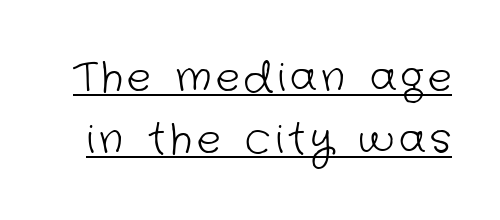
Q: Is the text bold? A: No.
Q: Is the typeface a serif or a sans-serif typeface? A: Sans-serif.
Q: Is the text underlined? A: Yes.
Q: Is the spacing between lines tight, normal or loose? A: Normal.
Q: Width (condensed, normal, or wide)? A: Normal.
Q: Stroke contrast? A: Low.
Q: x-height? A: Medium.
Q: Monospaced? A: No.
